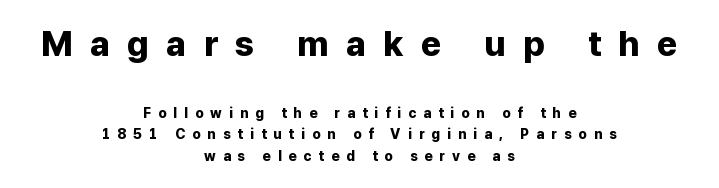
Q: Is the text bold? A: Yes.
Q: Is the text italic (slanted)? A: No, it is upright.
Q: Is the typeface a serif or a sans-serif typeface? A: Sans-serif.
Q: Is the text underlined? A: No.
Q: How is the paragraph aligned? A: Centered.
Q: Is the spacing between letters normal or unusually wide? A: Unusually wide.
Q: Is the spacing between lines tight, normal or loose? A: Normal.
Q: Which block of text is set in a larger size, the first (top) or the second (bottom)? A: The first (top) one.
Q: Width (condensed, normal, or wide)? A: Normal.
Q: Stroke contrast? A: Low.
Q: x-height? A: Medium.
Q: Monospaced? A: No.
